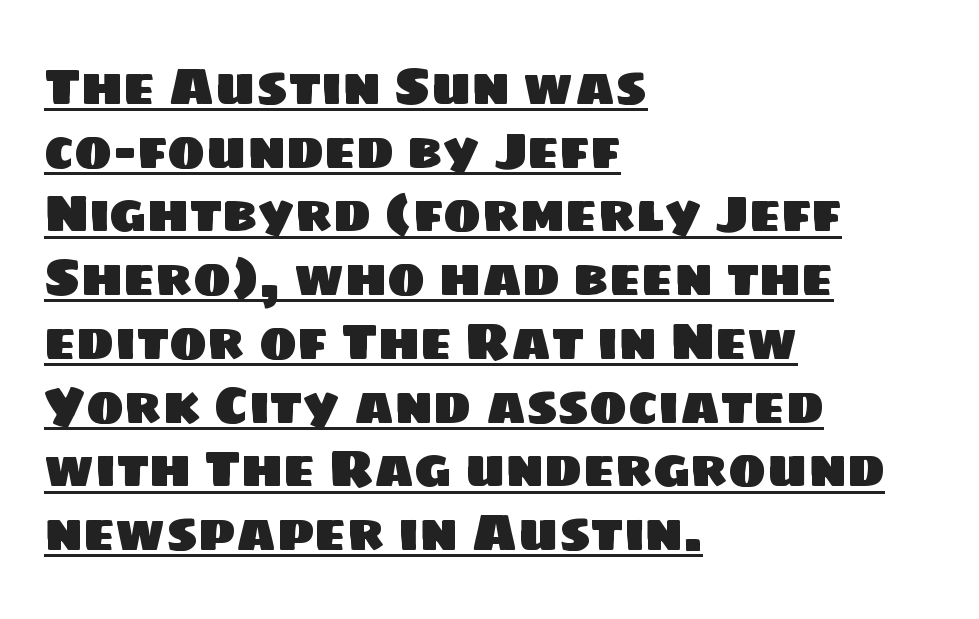
The image shows 51 px sans-serif type; set left-aligned, normal line spacing (1.25x), normal letter spacing, underlined; low stroke contrast and a large x-height.
